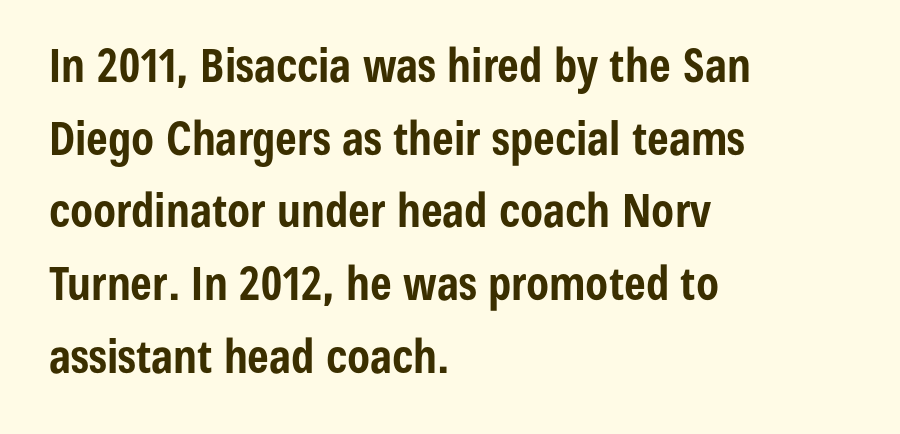
Q: Is the text bold? A: Yes.
Q: Is the text italic (slanted)? A: No, it is upright.
Q: Is the typeface a serif or a sans-serif typeface? A: Sans-serif.
Q: Is the text underlined? A: No.
Q: How is the paragraph aligned? A: Left-aligned.
Q: Is the spacing between letters normal or unusually wide? A: Normal.
Q: Is the spacing between lines tight, normal or loose? A: Normal.
Q: Width (condensed, normal, or wide)? A: Condensed.
Q: Stroke contrast? A: Low.
Q: x-height? A: Medium.
Q: Monospaced? A: No.
